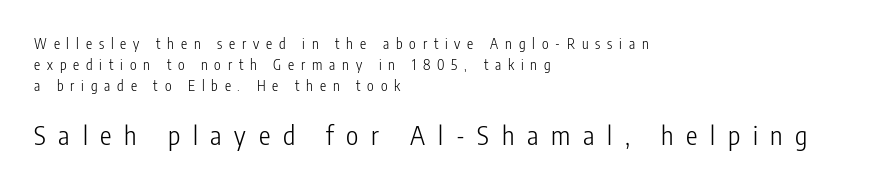
Q: Is the text bold? A: No.
Q: Is the text italic (slanted)? A: No, it is upright.
Q: Is the text underlined? A: No.
Q: How is the paragraph aligned? A: Left-aligned.
Q: Is the spacing between letters normal or unusually wide? A: Unusually wide.
Q: Is the spacing between lines tight, normal or loose? A: Normal.
Q: Which block of text is set in a larger size, the first (top) or the second (bottom)? A: The second (bottom) one.
